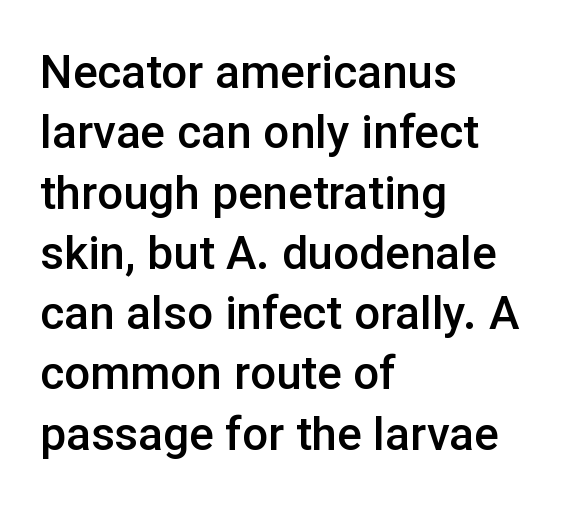
Q: Is the text bold? A: Semi-bold.
Q: Is the text italic (slanted)? A: No, it is upright.
Q: Is the typeface a serif or a sans-serif typeface? A: Sans-serif.
Q: Is the text underlined? A: No.
Q: How is the paragraph aligned? A: Left-aligned.
Q: Is the spacing between letters normal or unusually wide? A: Normal.
Q: Is the spacing between lines tight, normal or loose? A: Normal.
Q: Width (condensed, normal, or wide)? A: Normal.
Q: Stroke contrast? A: Low.
Q: x-height? A: Medium.
Q: Monospaced? A: No.
